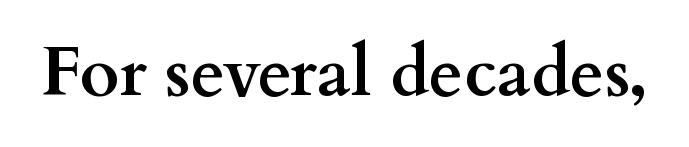
The image shows 69 px semibold, wide serif type, upright; set normal letter spacing, not underlined; medium stroke contrast and a small x-height.
